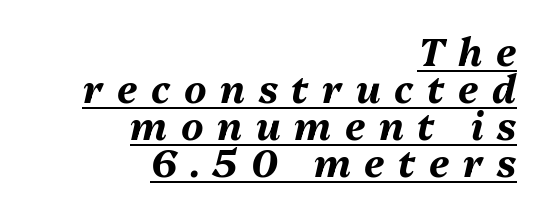
The image shows 38 px bold type, italic (leaning right); set right-aligned, tight line spacing (0.97x), unusually wide letter spacing (+0.36 em), underlined; medium stroke contrast and a medium x-height.
